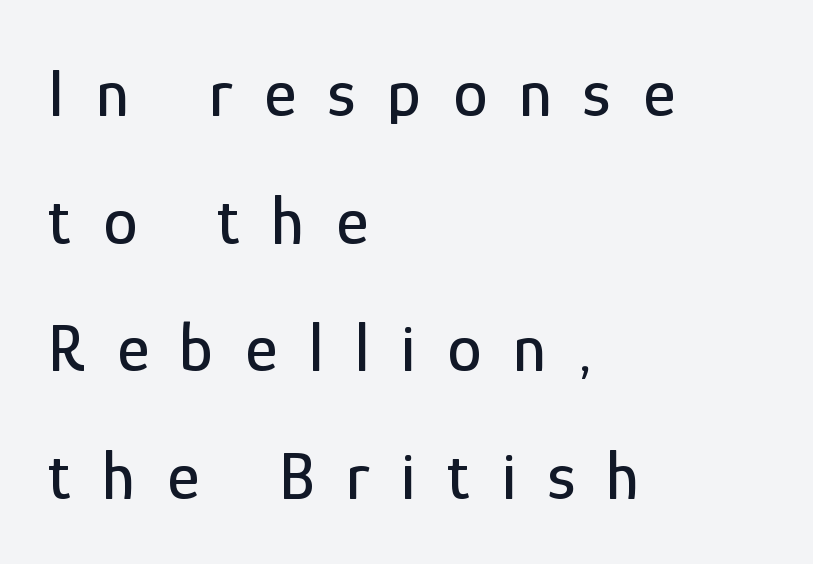
Q: Is the text italic (slanted)? A: No, it is upright.
Q: Is the typeface a serif or a sans-serif typeface? A: Sans-serif.
Q: Is the text underlined? A: No.
Q: How is the paragraph aligned? A: Left-aligned.
Q: Is the spacing between letters normal or unusually wide? A: Unusually wide.
Q: Width (condensed, normal, or wide)? A: Condensed.
Q: Stroke contrast? A: Low.
Q: x-height? A: Medium.
Q: Monospaced? A: No.
